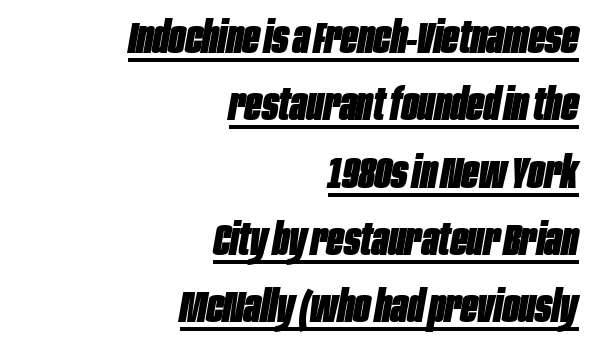
{"italic": "yes", "lean": "right", "slant_degrees": 10, "bold": "yes", "weight": "heavy", "width": "condensed", "stroke_contrast": "low", "x_height": "large", "monospaced": "no", "underline": "yes", "align": "right", "line_spacing": "normal", "line_spacing_ratio": 1.53, "letter_spacing": "normal", "letter_spacing_em": 0.0, "glyph_px": 44}
